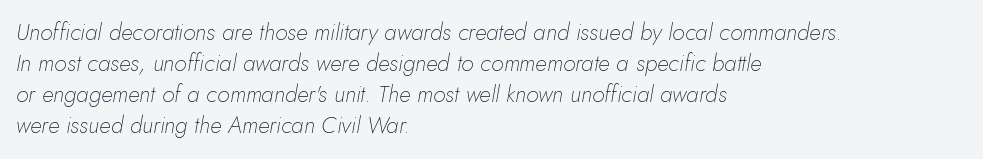
{"italic": "yes", "lean": "right", "slant_degrees": 10, "bold": "no", "underline": "no", "align": "left", "line_spacing": "normal", "line_spacing_ratio": 1.35, "letter_spacing": "normal", "letter_spacing_em": 0.0, "glyph_px": 23}
